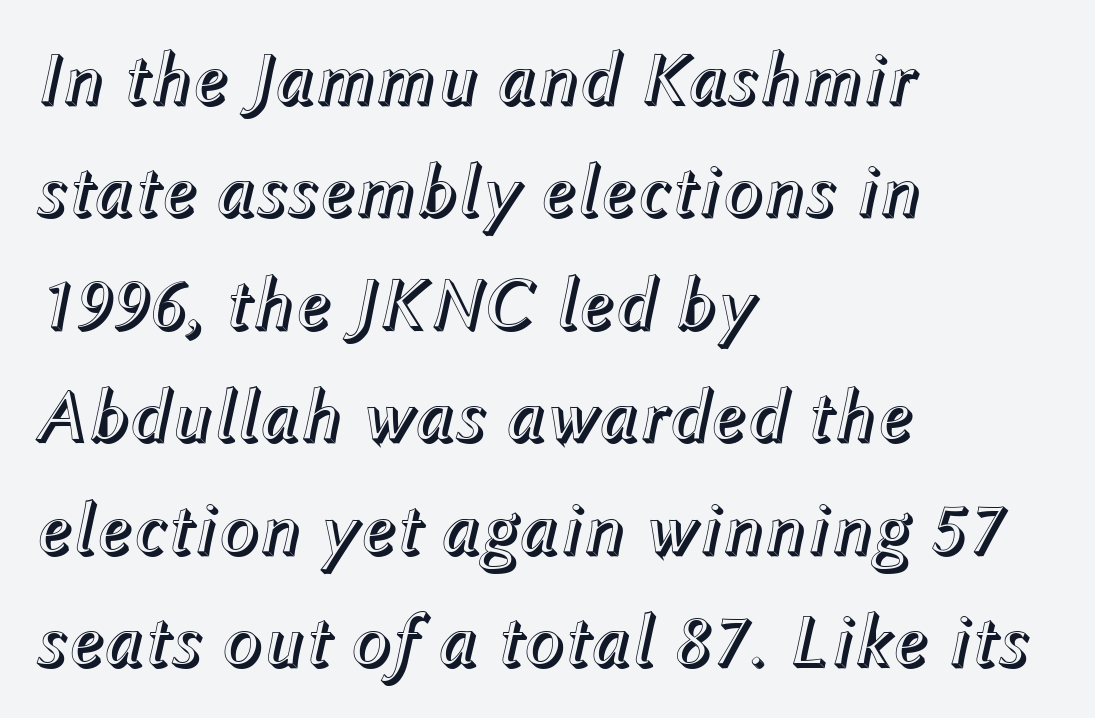
Q: Is the text italic (slanted)? A: Yes, it leans right by about 12 degrees.
Q: Is the text underlined? A: No.
Q: How is the paragraph aligned? A: Left-aligned.
Q: Is the spacing between letters normal or unusually wide? A: Normal.
Q: Is the spacing between lines tight, normal or loose? A: Normal.
Q: Width (condensed, normal, or wide)? A: Normal.
Q: x-height? A: Medium.
Q: Monospaced? A: No.
